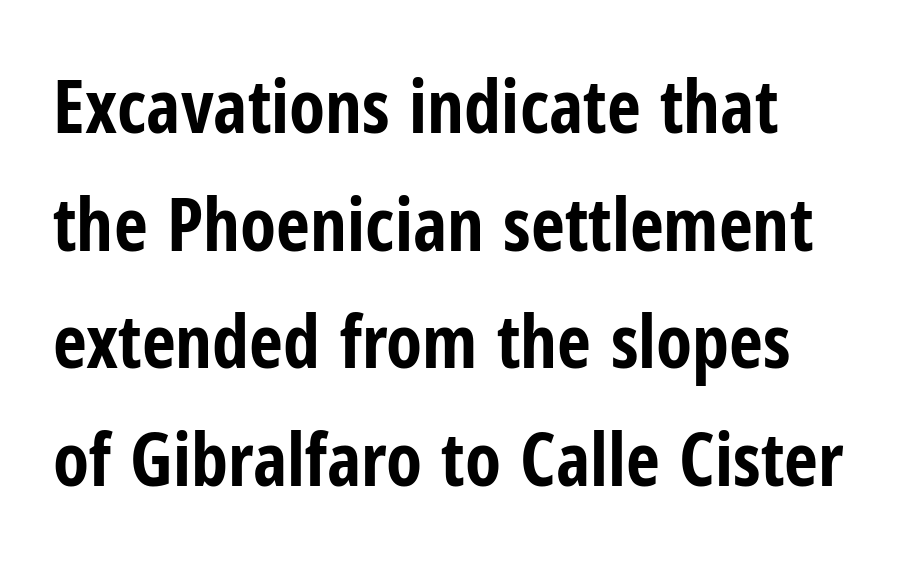
Decoration check: the copy has no underline. The gaps between neighbouring characters are ordinary and unremarkable. You can tell from the bare stems that sans-serif type was used. Varying glyph widths throughout — classic text-font behaviour. Emphasis by weight is at full strength: bold. Style check: upright.
